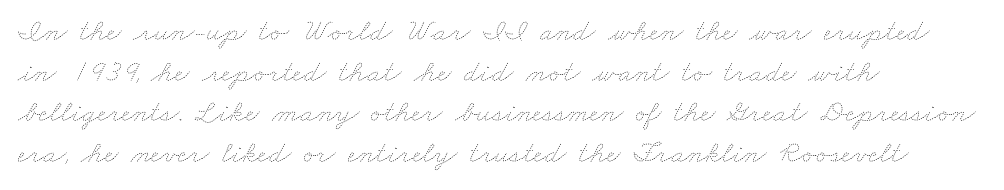
Q: Is the text bold? A: No.
Q: Is the text underlined? A: No.
Q: How is the paragraph aligned? A: Left-aligned.
Q: Is the spacing between letters normal or unusually wide? A: Normal.
Q: Is the spacing between lines tight, normal or loose? A: Normal.
Q: Width (condensed, normal, or wide)? A: Wide.
Q: Stroke contrast? A: Low.
Q: x-height? A: Small.
Q: Monospaced? A: No.
